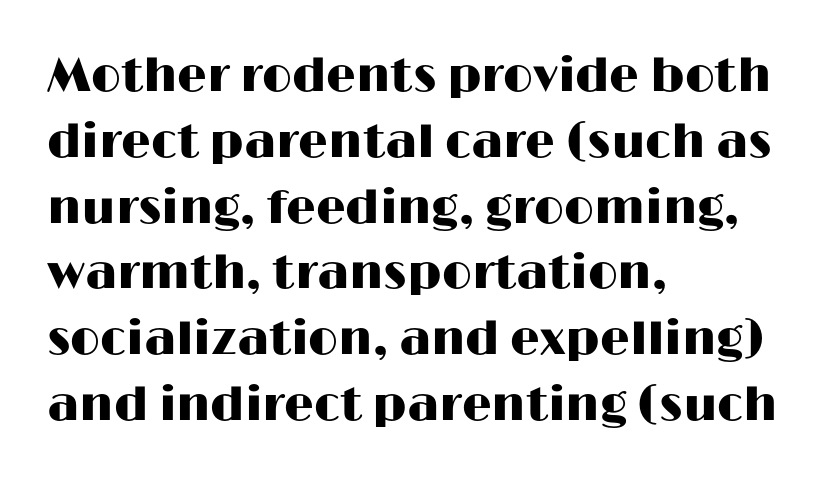
Q: Is the text italic (slanted)? A: No, it is upright.
Q: Is the typeface a serif or a sans-serif typeface? A: Sans-serif.
Q: Is the text underlined? A: No.
Q: How is the paragraph aligned? A: Left-aligned.
Q: Is the spacing between letters normal or unusually wide? A: Normal.
Q: Is the spacing between lines tight, normal or loose? A: Normal.
Q: Width (condensed, normal, or wide)? A: Wide.
Q: Stroke contrast? A: High.
Q: x-height? A: Medium.
Q: Monospaced? A: No.
